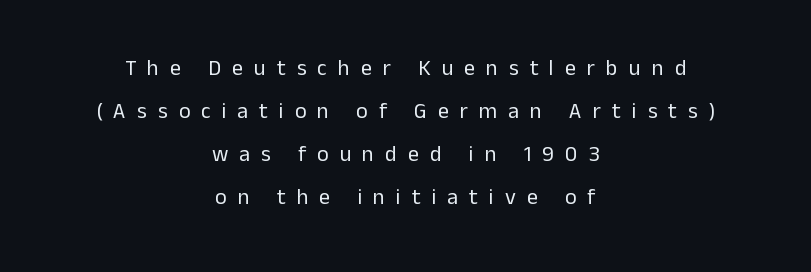
Q: Is the text bold? A: No.
Q: Is the text italic (slanted)? A: No, it is upright.
Q: Is the text underlined? A: No.
Q: How is the paragraph aligned? A: Centered.
Q: Is the spacing between letters normal or unusually wide? A: Unusually wide.
Q: Is the spacing between lines tight, normal or loose? A: Loose.
